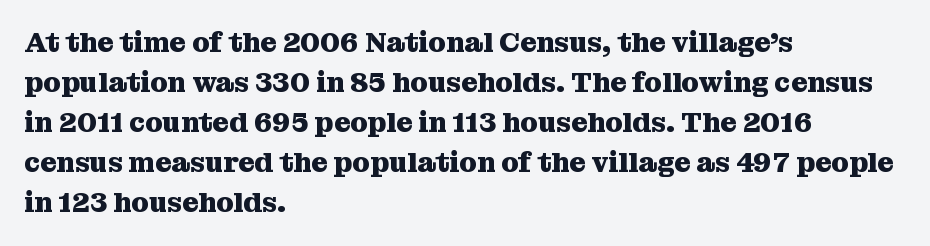
{"serif": "yes", "italic": "no", "bold": "yes", "weight": "heavy", "width": "normal", "stroke_contrast": "medium", "x_height": "medium", "monospaced": "no", "underline": "no", "align": "left", "line_spacing": "normal", "line_spacing_ratio": 1.43, "letter_spacing": "normal", "letter_spacing_em": 0.0, "glyph_px": 28}
